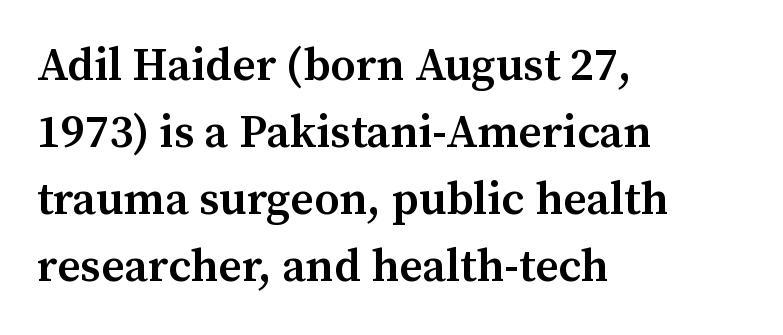
Q: Is the text bold? A: Semi-bold.
Q: Is the text italic (slanted)? A: No, it is upright.
Q: Is the typeface a serif or a sans-serif typeface? A: Serif.
Q: Is the text underlined? A: No.
Q: How is the paragraph aligned? A: Left-aligned.
Q: Is the spacing between letters normal or unusually wide? A: Normal.
Q: Is the spacing between lines tight, normal or loose? A: Normal.
Q: Width (condensed, normal, or wide)? A: Normal.
Q: Stroke contrast? A: Medium.
Q: x-height? A: Medium.
Q: Monospaced? A: No.
